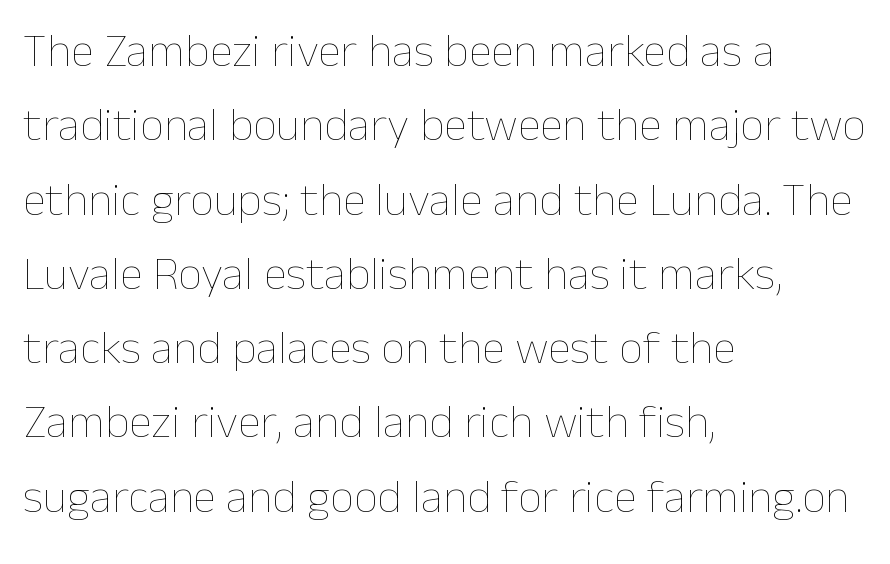
Q: Is the text bold? A: No.
Q: Is the text italic (slanted)? A: No, it is upright.
Q: Is the text underlined? A: No.
Q: How is the paragraph aligned? A: Left-aligned.
Q: Is the spacing between letters normal or unusually wide? A: Normal.
Q: Is the spacing between lines tight, normal or loose? A: Normal.
Q: Width (condensed, normal, or wide)? A: Normal.
Q: Stroke contrast? A: Low.
Q: x-height? A: Medium.
Q: Monospaced? A: No.
